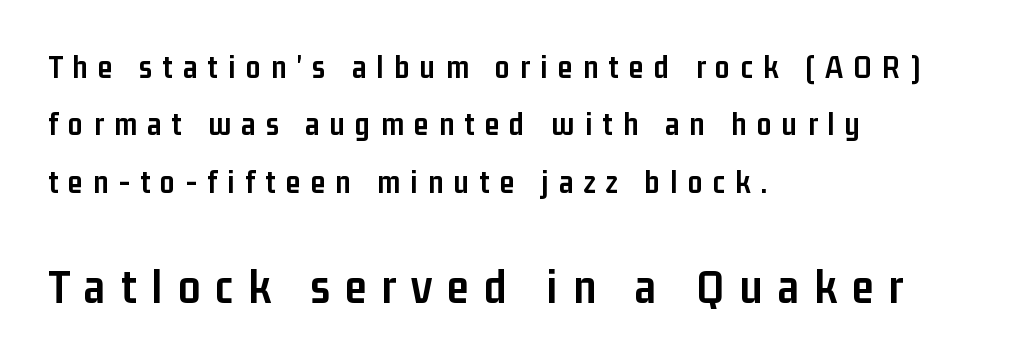
Varying glyph widths throughout — classic text-font behaviour. Compared with an ordinary text face, these strokes are far heavier — a full bold. The letters stand upright; this is a roman face. Left-aligned paragraph, ragged on the right. Type style note: lacks serifs. The later block is typeset at a bigger size than the earlier block.
